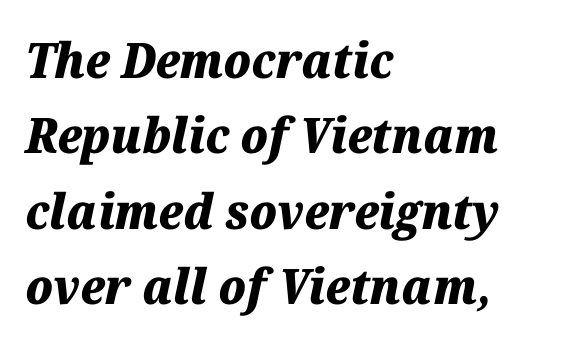
Q: Is the text bold? A: Yes.
Q: Is the text italic (slanted)? A: Yes, it leans right by about 12 degrees.
Q: Is the text underlined? A: No.
Q: How is the paragraph aligned? A: Left-aligned.
Q: Is the spacing between letters normal or unusually wide? A: Normal.
Q: Is the spacing between lines tight, normal or loose? A: Normal.
Q: Width (condensed, normal, or wide)? A: Normal.
Q: Stroke contrast? A: Medium.
Q: x-height? A: Medium.
Q: Monospaced? A: No.
